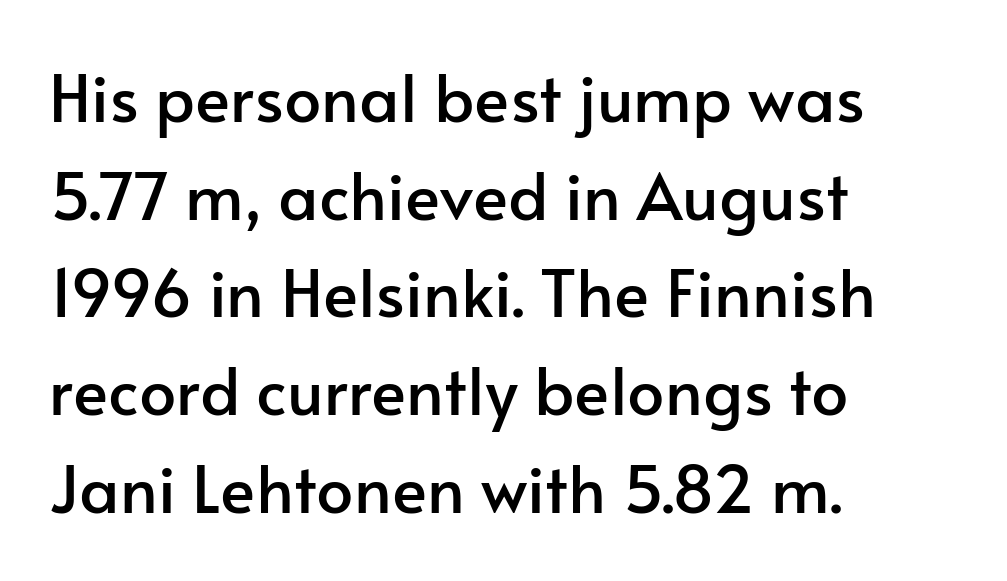
Q: Is the text italic (slanted)? A: No, it is upright.
Q: Is the typeface a serif or a sans-serif typeface? A: Sans-serif.
Q: Is the text underlined? A: No.
Q: How is the paragraph aligned? A: Left-aligned.
Q: Is the spacing between letters normal or unusually wide? A: Normal.
Q: Is the spacing between lines tight, normal or loose? A: Normal.
Q: Width (condensed, normal, or wide)? A: Normal.
Q: Stroke contrast? A: Low.
Q: x-height? A: Small.
Q: Monospaced? A: No.
